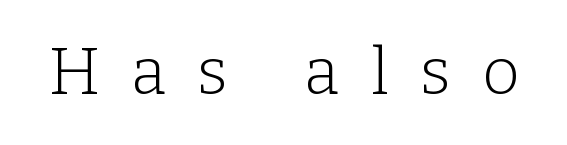
{"serif": "yes", "italic": "no", "bold": "no", "weight": "light", "width": "normal", "stroke_contrast": "low", "x_height": "medium", "monospaced": "no", "underline": "no", "letter_spacing": "wide", "letter_spacing_em": 0.48, "glyph_px": 65}
